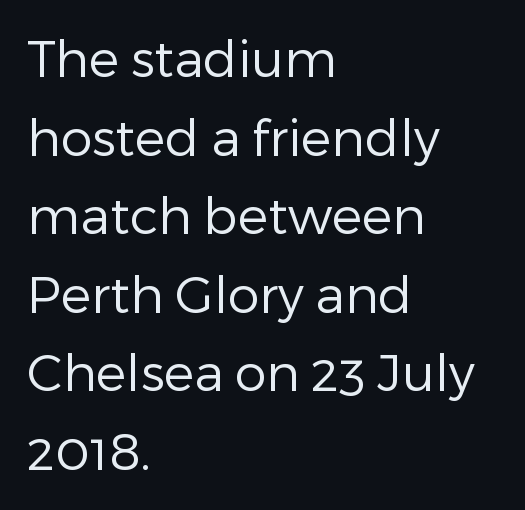
The letters advance in unequal steps, a hallmark of proportional type. The typography opts for an upright posture over an oblique one. Is there much room between lines? A standard amount, neither cramped nor airy. Caption: multi-line text, flush left, ragged right. Regarding serifs, this sample does without them. Bold? No — there's no thickening of the strokes.
